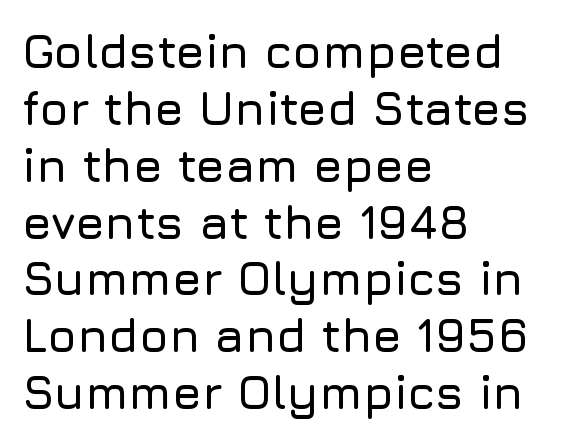
The image shows 47 px sans-serif type, upright; set left-aligned, line spacing 1.21x, normal letter spacing, not underlined; low stroke contrast and a medium x-height.
